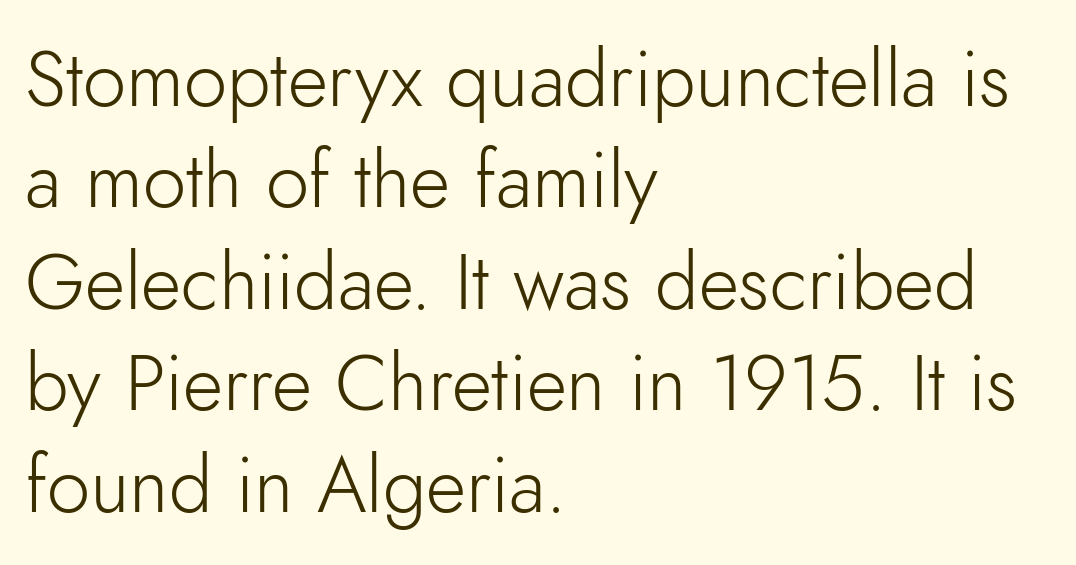
{"serif": "no", "italic": "no", "bold": "no", "weight": "light", "width": "normal", "stroke_contrast": "low", "x_height": "small", "monospaced": "no", "underline": "no", "align": "left", "line_spacing": "normal", "line_spacing_ratio": 1.3, "letter_spacing": "normal", "letter_spacing_em": 0.0, "glyph_px": 78}
